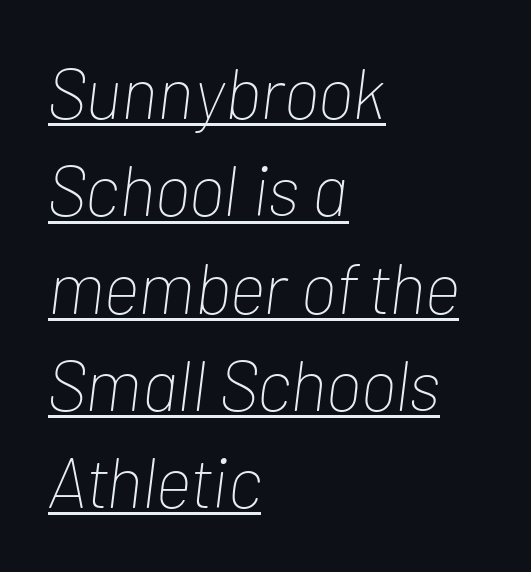
Q: Is the text bold? A: No.
Q: Is the text italic (slanted)? A: Yes, it leans right by about 7 degrees.
Q: Is the text underlined? A: Yes.
Q: How is the paragraph aligned? A: Left-aligned.
Q: Is the spacing between letters normal or unusually wide? A: Normal.
Q: Is the spacing between lines tight, normal or loose? A: Normal.
Q: Width (condensed, normal, or wide)? A: Condensed.
Q: Stroke contrast? A: Low.
Q: x-height? A: Medium.
Q: Monospaced? A: No.
